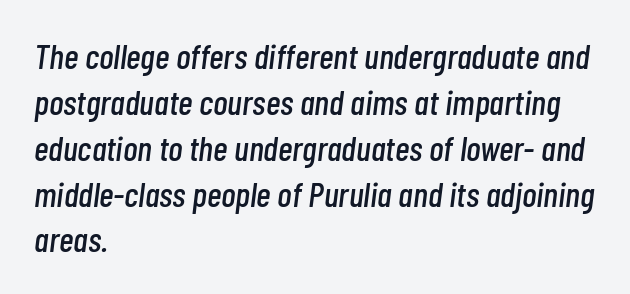
Normally led — the rows are evenly, conventionally spaced. The axis of the letterforms is tilted away from vertical. A clean baseline with only descenders dipping below it. Typeset ragged right — the left edge is the straight one. These lines keep a tight, regular rhythm from letter to letter.
